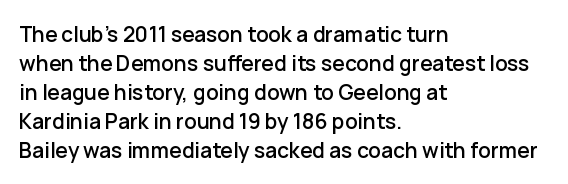
The image shows 21 px text type, upright; set left-aligned, normal line spacing (1.38x), normal letter spacing, not underlined.
